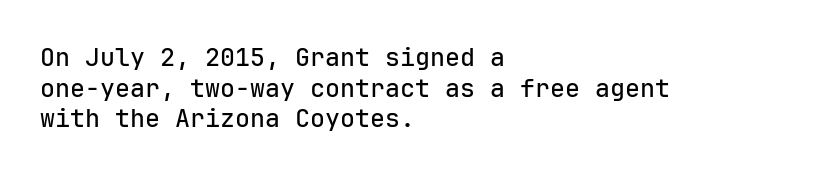
{"italic": "no", "underline": "no", "align": "left", "line_spacing_ratio": 1.23, "letter_spacing": "normal", "letter_spacing_em": 0.0, "glyph_px": 25}
